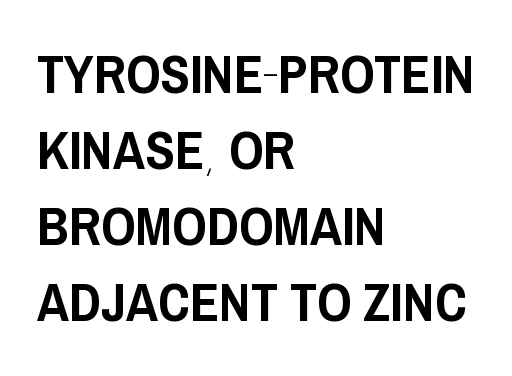
Q: Is the text italic (slanted)? A: No, it is upright.
Q: Is the typeface a serif or a sans-serif typeface? A: Sans-serif.
Q: Is the text underlined? A: No.
Q: How is the paragraph aligned? A: Left-aligned.
Q: Is the spacing between letters normal or unusually wide? A: Normal.
Q: Is the spacing between lines tight, normal or loose? A: Normal.
Q: Width (condensed, normal, or wide)? A: Condensed.
Q: Stroke contrast? A: Low.
Q: x-height? A: Large.
Q: Monospaced? A: No.
